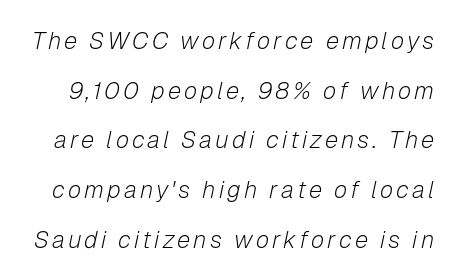
{"italic": "yes", "lean": "right", "slant_degrees": 12, "bold": "no", "underline": "no", "line_spacing": "loose", "line_spacing_ratio": 2.07, "glyph_px": 24}
